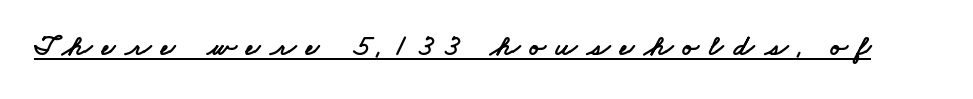
The image shows 30 px wide sans-serif type; set unusually wide letter spacing (+0.33 em), underlined; low stroke contrast and a small x-height.
